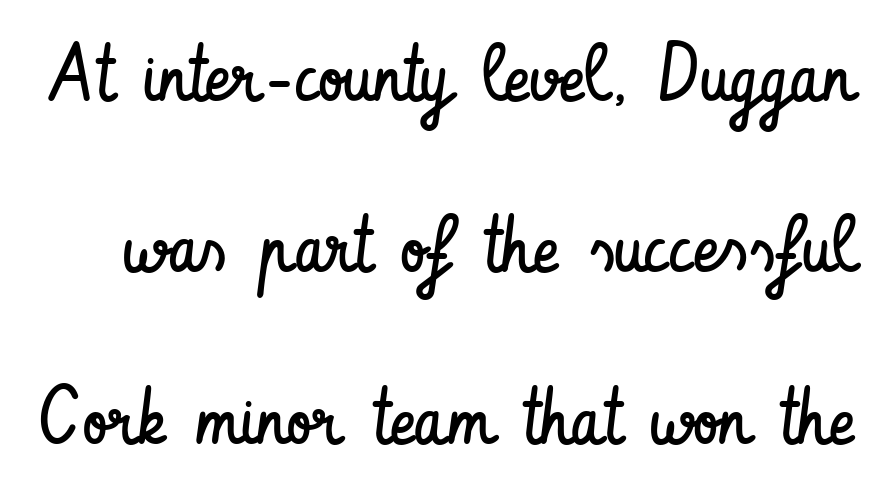
Stems and bowls with no extra thickness — not bold. Observe the absence of serifs on each vertical stroke in this sample. This is roman type, the default non-slanted kind. The gap between lines stays unmarked. You could fit nearly another row in the gap between these rows. You could not count columns in this text — the font is proportionally spaced.
